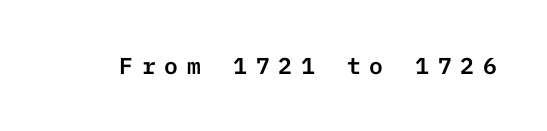
Q: Is the text italic (slanted)? A: No, it is upright.
Q: Is the text underlined? A: No.
Q: Is the spacing between letters normal or unusually wide? A: Unusually wide.
